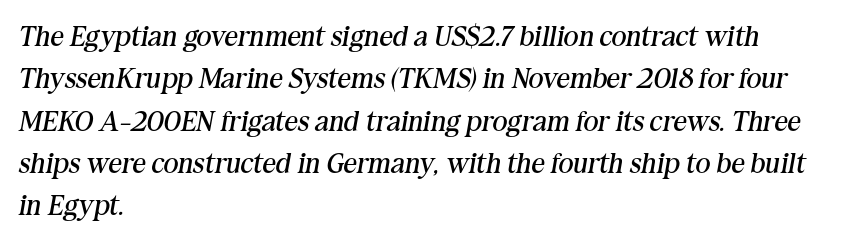
Q: Is the text bold? A: No.
Q: Is the text italic (slanted)? A: Yes, it leans right by about 10 degrees.
Q: Is the typeface a serif or a sans-serif typeface? A: Serif.
Q: Is the text underlined? A: No.
Q: How is the paragraph aligned? A: Left-aligned.
Q: Is the spacing between letters normal or unusually wide? A: Normal.
Q: Is the spacing between lines tight, normal or loose? A: Normal.
Q: Width (condensed, normal, or wide)? A: Normal.
Q: Stroke contrast? A: Medium.
Q: x-height? A: Medium.
Q: Monospaced? A: No.
